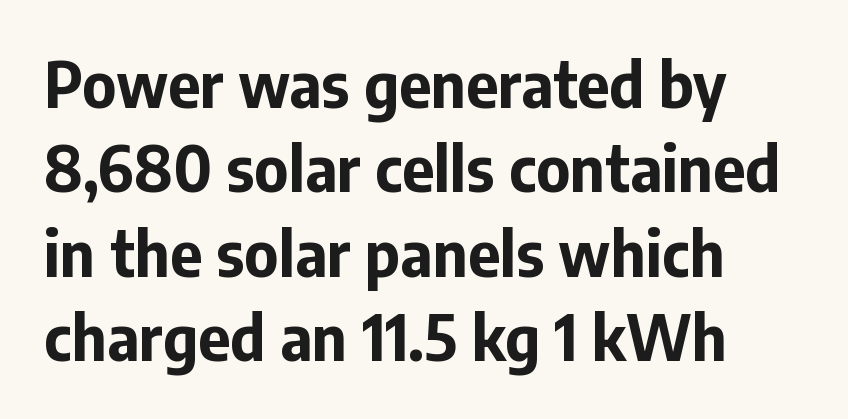
Q: Is the text bold? A: Yes.
Q: Is the text italic (slanted)? A: No, it is upright.
Q: Is the typeface a serif or a sans-serif typeface? A: Sans-serif.
Q: Is the text underlined? A: No.
Q: How is the paragraph aligned? A: Left-aligned.
Q: Is the spacing between letters normal or unusually wide? A: Normal.
Q: Is the spacing between lines tight, normal or loose? A: Normal.
Q: Width (condensed, normal, or wide)? A: Normal.
Q: Stroke contrast? A: Low.
Q: x-height? A: Medium.
Q: Monospaced? A: No.
